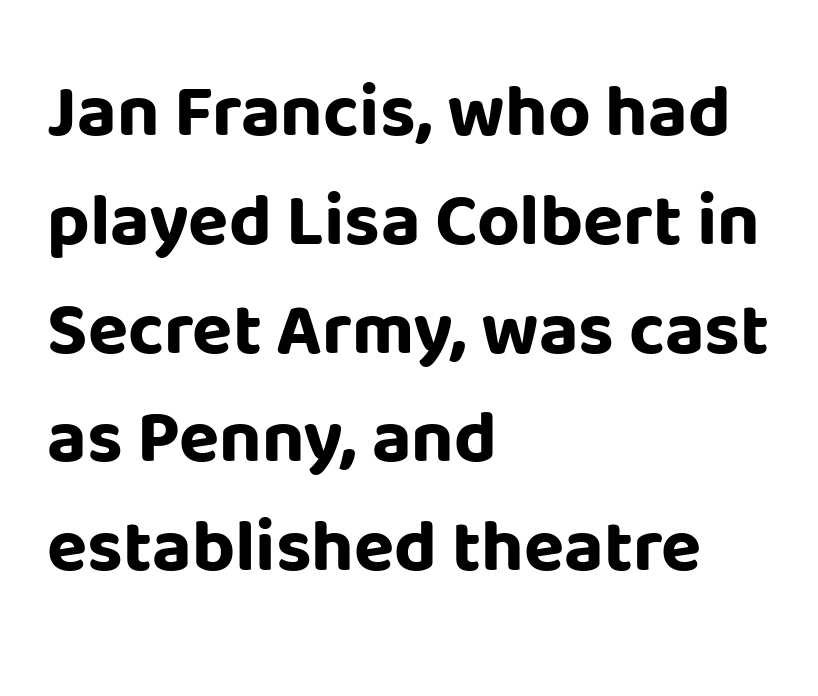
Q: Is the text bold? A: Yes.
Q: Is the text italic (slanted)? A: No, it is upright.
Q: Is the typeface a serif or a sans-serif typeface? A: Sans-serif.
Q: Is the text underlined? A: No.
Q: How is the paragraph aligned? A: Left-aligned.
Q: Is the spacing between letters normal or unusually wide? A: Normal.
Q: Is the spacing between lines tight, normal or loose? A: Normal.
Q: Width (condensed, normal, or wide)? A: Normal.
Q: Stroke contrast? A: Low.
Q: x-height? A: Large.
Q: Monospaced? A: No.
